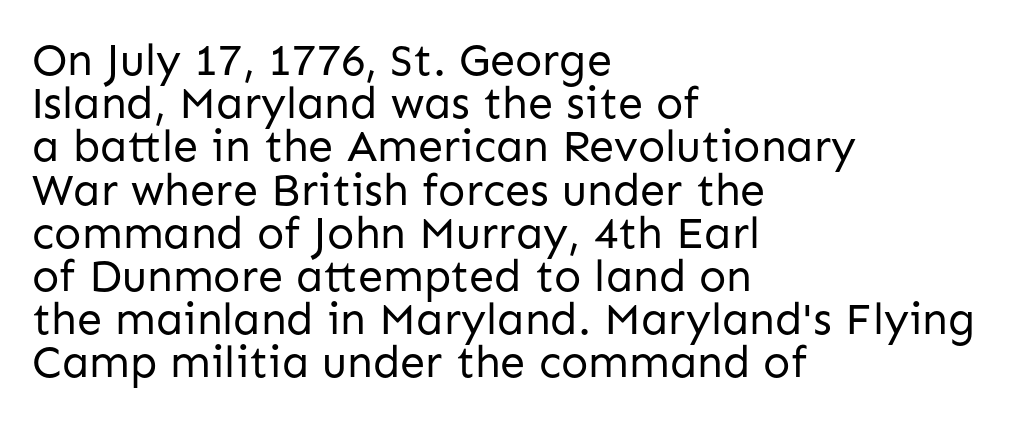
Spacing verdict: proportional, widths tailored to each character. The lines are quadded left. Posture: upright roman. Underline: absent. Letter spacing: default.
